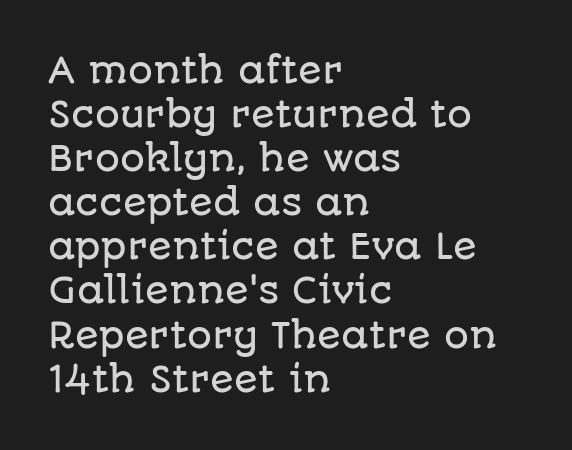
It's the straight-up-and-down kind of type. Evenly set lines give the paragraph a standard silhouette. Each letter keeps its own natural width here, so spacing adapts to shape. Stroke terminals: plain, sans-serif. Caption: multi-line text, flush left, ragged right. Honestly, the letter spacing is just normal — you wouldn't notice it.
